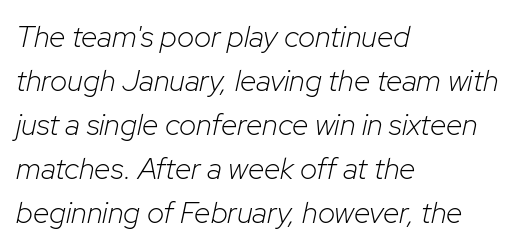
{"italic": "yes", "lean": "right", "slant_degrees": 12, "bold": "no", "weight": "light", "width": "normal", "stroke_contrast": "low", "x_height": "medium", "monospaced": "no", "underline": "no", "align": "left", "line_spacing": "normal", "line_spacing_ratio": 1.47, "letter_spacing": "normal", "letter_spacing_em": 0.0, "glyph_px": 30}
